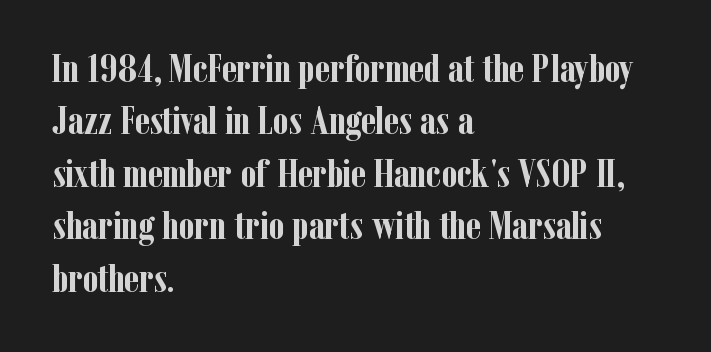
Q: Is the text bold? A: Yes.
Q: Is the text italic (slanted)? A: No, it is upright.
Q: Is the typeface a serif or a sans-serif typeface? A: Serif.
Q: Is the text underlined? A: No.
Q: How is the paragraph aligned? A: Left-aligned.
Q: Is the spacing between letters normal or unusually wide? A: Normal.
Q: Is the spacing between lines tight, normal or loose? A: Normal.
Q: Width (condensed, normal, or wide)? A: Condensed.
Q: Stroke contrast? A: Low.
Q: x-height? A: Medium.
Q: Monospaced? A: No.
